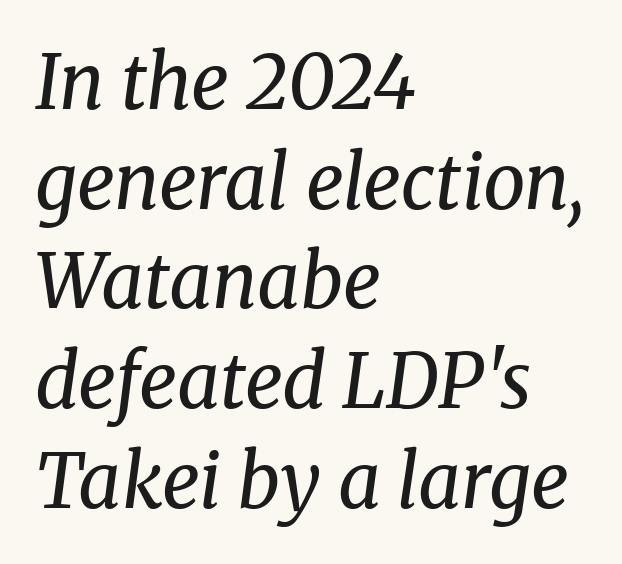
Q: Is the text bold? A: No.
Q: Is the text italic (slanted)? A: Yes, it leans right by about 8 degrees.
Q: Is the typeface a serif or a sans-serif typeface? A: Serif.
Q: Is the text underlined? A: No.
Q: How is the paragraph aligned? A: Left-aligned.
Q: Is the spacing between letters normal or unusually wide? A: Normal.
Q: Is the spacing between lines tight, normal or loose? A: Normal.
Q: Width (condensed, normal, or wide)? A: Normal.
Q: Stroke contrast? A: Medium.
Q: x-height? A: Medium.
Q: Monospaced? A: No.
